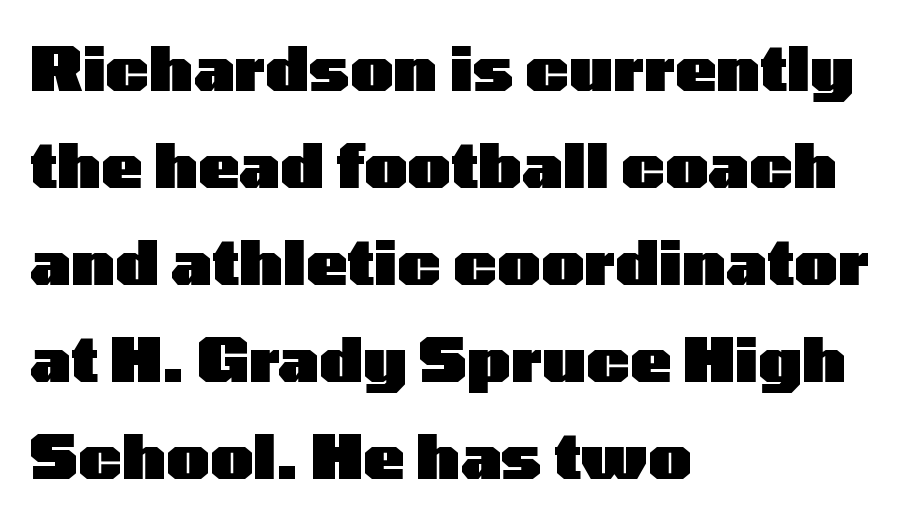
Q: Is the text bold? A: Yes.
Q: Is the text italic (slanted)? A: No, it is upright.
Q: Is the typeface a serif or a sans-serif typeface? A: Sans-serif.
Q: Is the text underlined? A: No.
Q: How is the paragraph aligned? A: Left-aligned.
Q: Is the spacing between letters normal or unusually wide? A: Normal.
Q: Is the spacing between lines tight, normal or loose? A: Normal.
Q: Width (condensed, normal, or wide)? A: Wide.
Q: Stroke contrast? A: Low.
Q: x-height? A: Medium.
Q: Monospaced? A: No.
